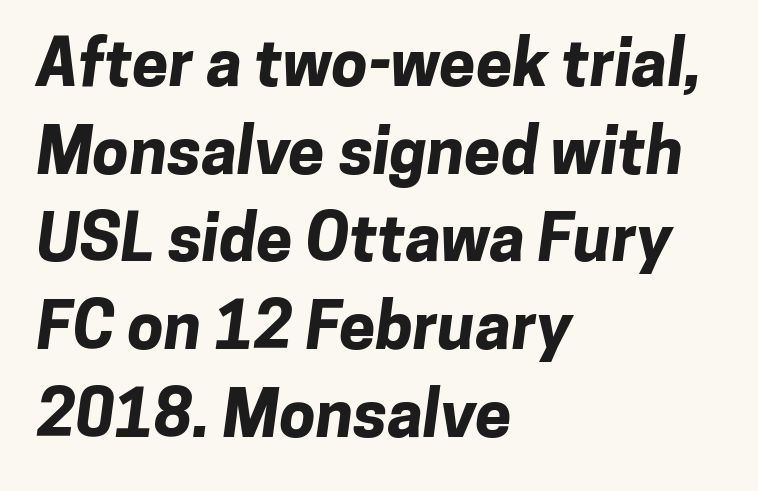
Emphasis by weight is at full strength: bold. Horizontally, the lines are justified to the leading edge only. A sans-serif font was chosen for this passage. The rendering uses natural spacing where letterforms have individual widths. Default kerning and tracking; the words read as compact shapes. A clean baseline with only descenders dipping below it.
